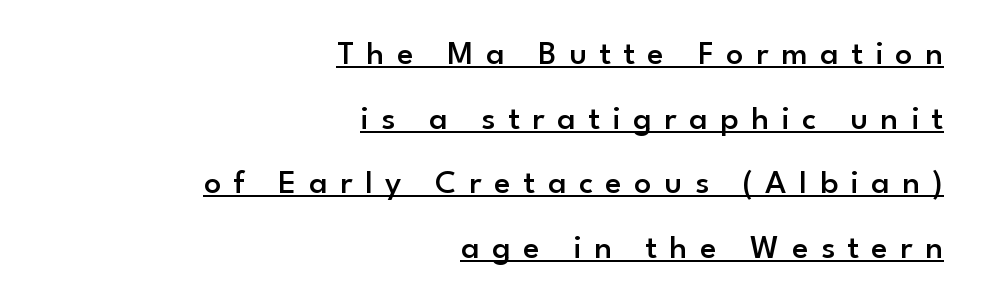
The image shows 34 px semibold sans-serif type, upright; set right-aligned, loose line spacing (1.9x), unusually wide letter spacing (+0.37 em), underlined; low stroke contrast and a small x-height.
